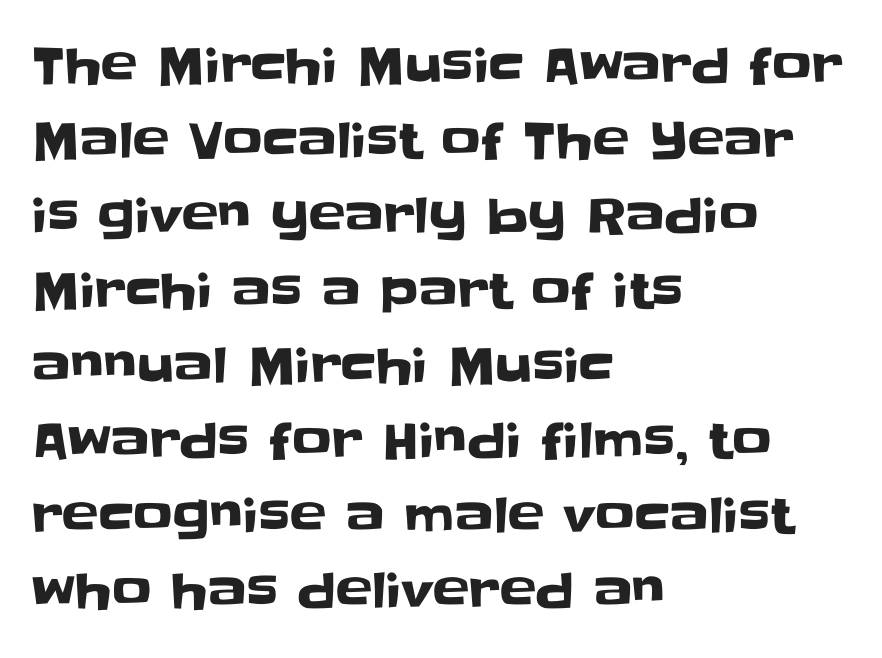
Q: Is the text italic (slanted)? A: No, it is upright.
Q: Is the typeface a serif or a sans-serif typeface? A: Sans-serif.
Q: Is the text underlined? A: No.
Q: How is the paragraph aligned? A: Left-aligned.
Q: Is the spacing between letters normal or unusually wide? A: Normal.
Q: Is the spacing between lines tight, normal or loose? A: Normal.
Q: Width (condensed, normal, or wide)? A: Normal.
Q: Stroke contrast? A: Low.
Q: x-height? A: Large.
Q: Monospaced? A: No.
